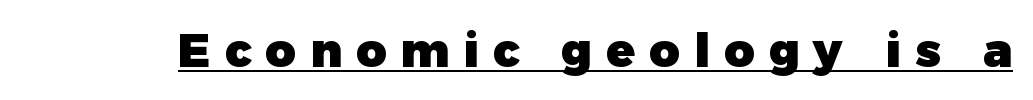
The image shows 47 px heavy sans-serif type, upright; set unusually wide letter spacing (+0.3 em), underlined; low stroke contrast and a medium x-height.
